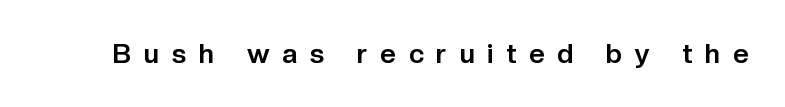
{"italic": "no", "bold": "yes", "underline": "no", "letter_spacing": "wide", "letter_spacing_em": 0.48, "glyph_px": 27}
